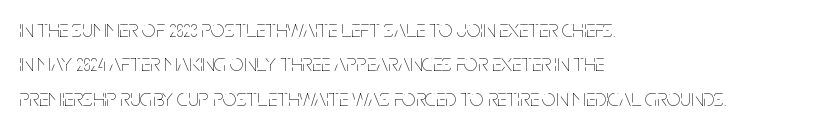
The image shows 24 px text type, upright; set left-aligned, normal line spacing (1.43x), normal letter spacing, not underlined.
